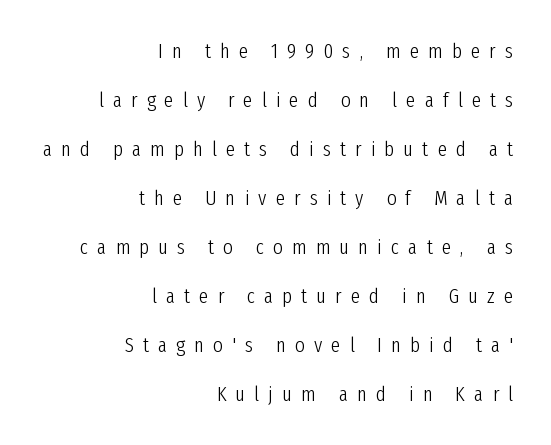
One glance says open: line gaps are wider than usual. These lines stack with their right ends in a neat column. Students, note that the glyphs here are deliberately spaced far apart. The lettering holds an erect, upright posture throughout. Descenders are the only things crossing below the line. No chunkiness to these letters — they're not bold.
